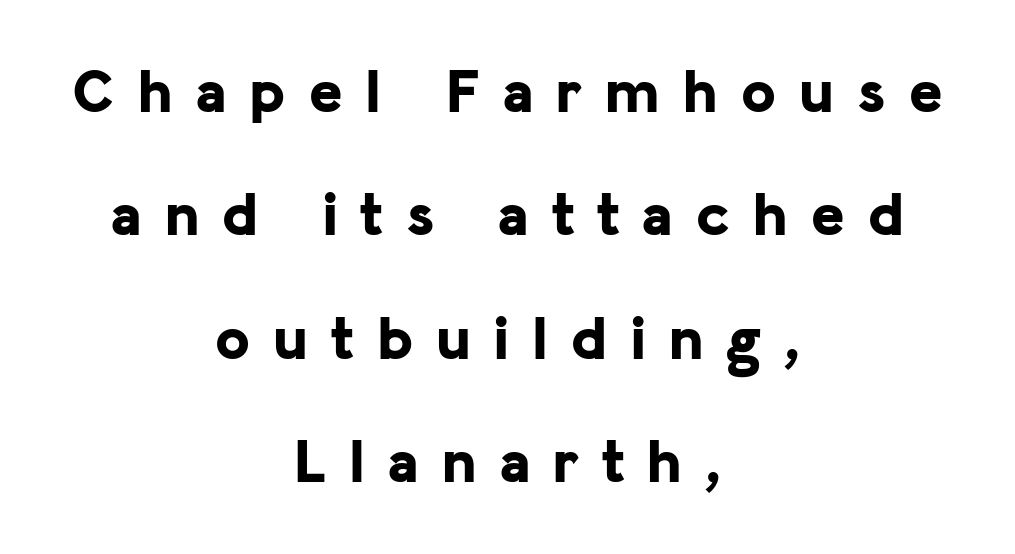
The image shows 63 px bold sans-serif type, upright; set centered, loose line spacing (1.96x), unusually wide letter spacing (+0.37 em), not underlined; low stroke contrast and a medium x-height.
